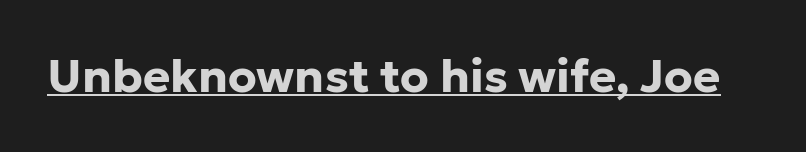
Q: Is the text bold? A: Yes.
Q: Is the text italic (slanted)? A: No, it is upright.
Q: Is the typeface a serif or a sans-serif typeface? A: Sans-serif.
Q: Is the text underlined? A: Yes.
Q: Is the spacing between letters normal or unusually wide? A: Normal.
Q: Width (condensed, normal, or wide)? A: Normal.
Q: Stroke contrast? A: Low.
Q: x-height? A: Medium.
Q: Monospaced? A: No.
